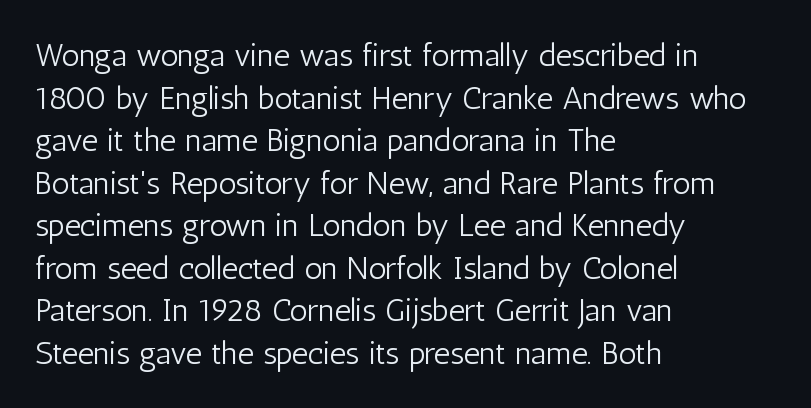
The image shows 32 px light, condensed sans-serif type, upright; set left-aligned, normal line spacing (1.33x), normal letter spacing, not underlined; low stroke contrast and a medium x-height.
